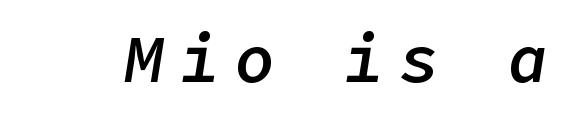
Q: Is the text bold? A: Semi-bold.
Q: Is the text italic (slanted)? A: Yes, it leans right by about 9 degrees.
Q: Is the text underlined? A: No.
Q: Is the spacing between letters normal or unusually wide? A: Unusually wide.
Q: Width (condensed, normal, or wide)? A: Normal.
Q: Stroke contrast? A: Low.
Q: x-height? A: Medium.
